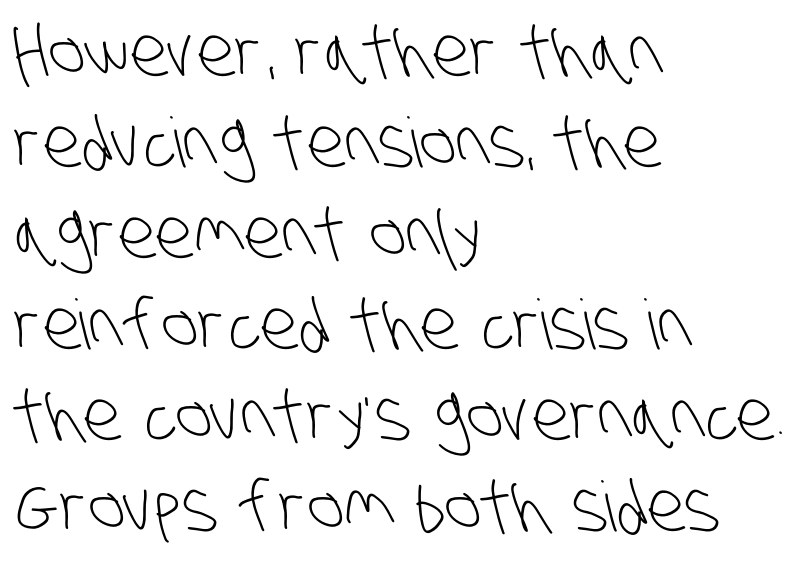
The image shows 69 px light, condensed sans-serif type; set left-aligned, normal line spacing (1.32x), normal letter spacing, not underlined; low stroke contrast and a large x-height.
